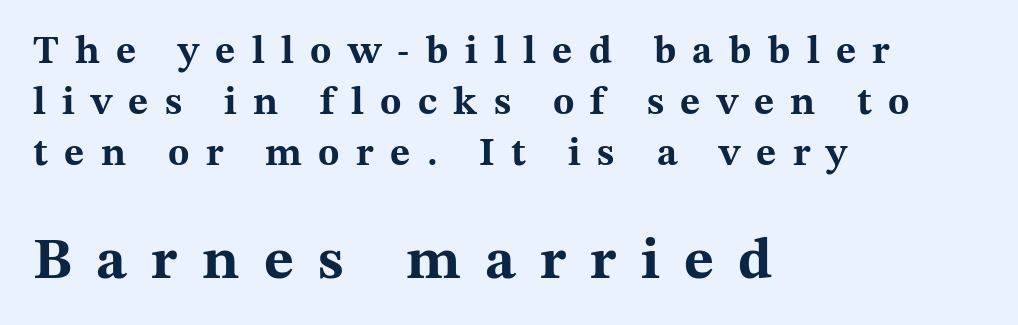
{"serif": "yes", "italic": "no", "bold": "yes", "weight": "bold", "width": "wide", "stroke_contrast": "medium", "x_height": "medium", "monospaced": "no", "underline": "no", "align": "left", "line_spacing": "normal", "line_spacing_ratio": 1.31, "letter_spacing": "wide", "letter_spacing_em": 0.42, "larger_block": "second", "size_ratio": 1.49, "glyph_px": 58}
